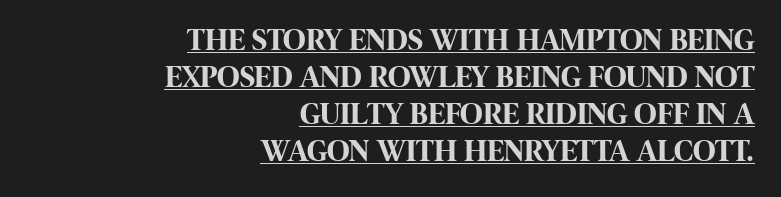
Nothing unusual about the tracking: characters are spaced as the font intends. In terms of letterform style, serifs are entirely absent. If you drew a line through each stem, it would be perfectly vertical. The words here are underlined.
